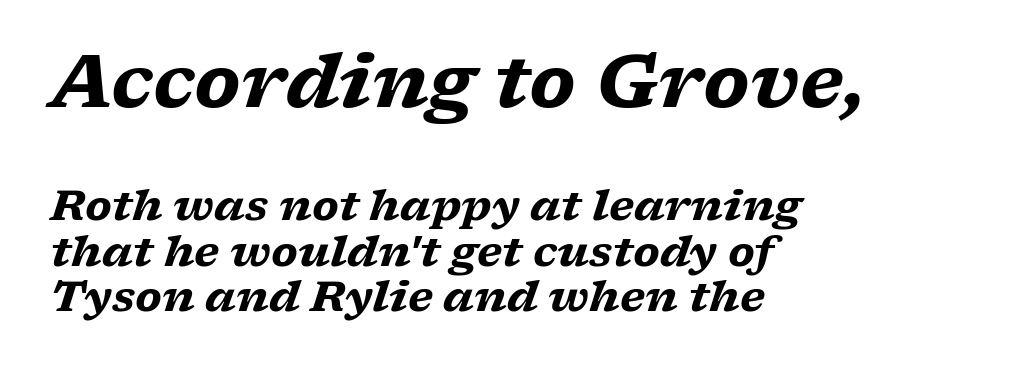
Note the varied advance widths — an 'i' is clearly narrower than an 'm'. The leading is snug, giving the passage a crowded texture. Every row of glyphs begins at an identical x-position on the left. The tracking reads as untouched default to a designer's eye.
